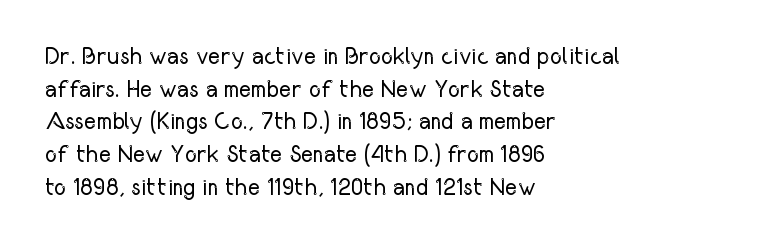
Q: Is the text bold? A: No.
Q: Is the text italic (slanted)? A: No, it is upright.
Q: Is the text underlined? A: No.
Q: How is the paragraph aligned? A: Left-aligned.
Q: Is the spacing between letters normal or unusually wide? A: Normal.
Q: Is the spacing between lines tight, normal or loose? A: Normal.
